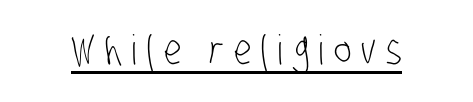
The typesetter has applied underlining to the passage shown. Regarding serifs, this sample does without them. Note the varied advance widths — an 'i' is clearly narrower than an 'm'. The horizontal fit of the characters is loose and conspicuously gappy.
